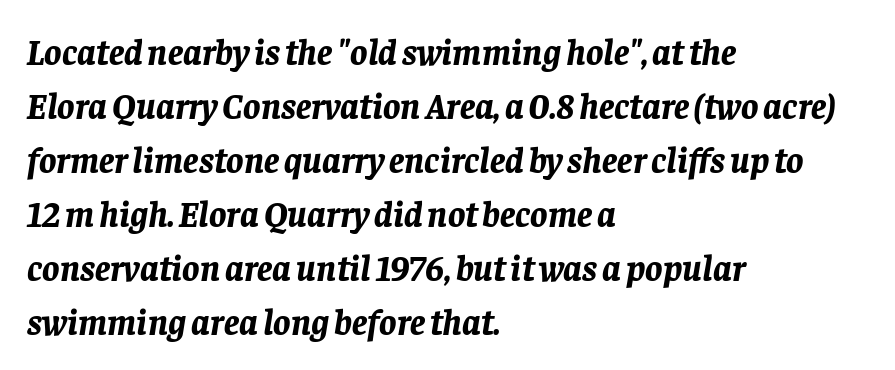
{"italic": "yes", "lean": "right", "slant_degrees": 8, "bold": "yes", "weight": "bold", "width": "normal", "stroke_contrast": "low", "x_height": "large", "monospaced": "no", "underline": "no", "align": "left", "line_spacing": "normal", "line_spacing_ratio": 1.5, "letter_spacing": "normal", "letter_spacing_em": 0.0, "glyph_px": 36}
